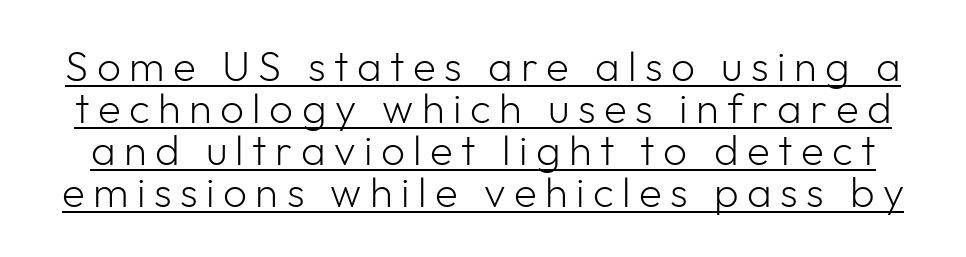
The image shows 42 px light sans-serif type, upright; set tight line spacing (1.0x), unusually wide letter spacing (+0.2 em), underlined; low stroke contrast and a medium x-height.
